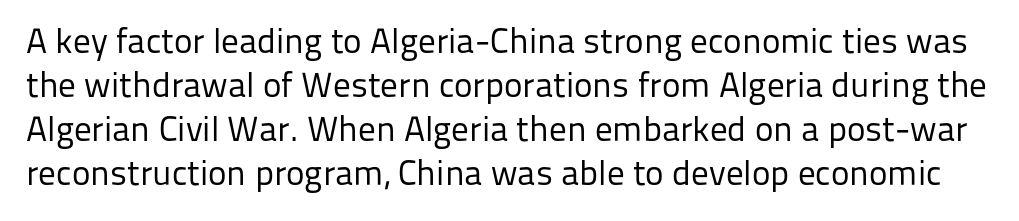
{"serif": "no", "italic": "no", "bold": "no", "weight": "regular", "width": "normal", "stroke_contrast": "low", "x_height": "medium", "monospaced": "no", "underline": "no", "line_spacing": "normal", "line_spacing_ratio": 1.26, "letter_spacing": "normal", "letter_spacing_em": 0.0, "glyph_px": 35}
